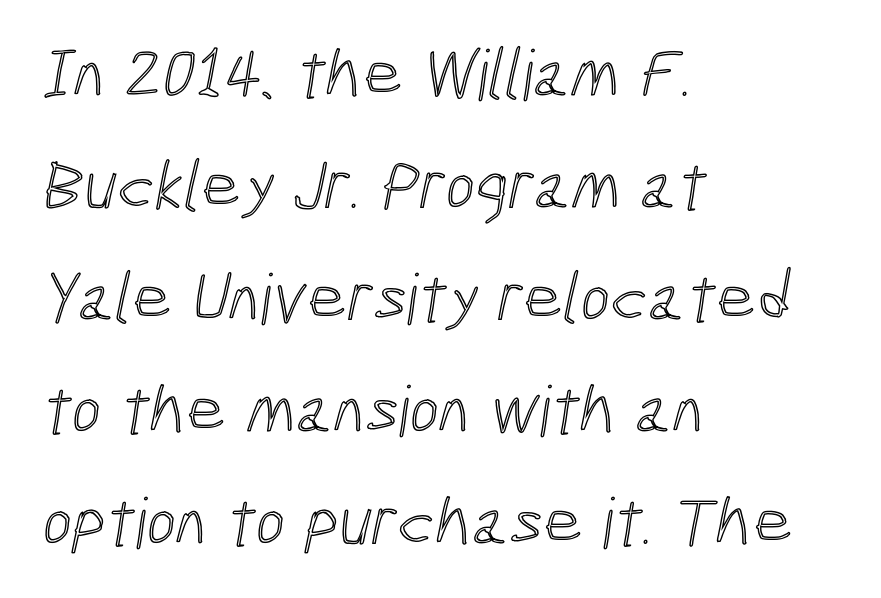
{"width": "condensed", "x_height": "medium", "monospaced": "no", "underline": "no", "align": "left", "line_spacing": "normal", "line_spacing_ratio": 1.6, "letter_spacing": "normal", "letter_spacing_em": 0.0, "glyph_px": 70}
